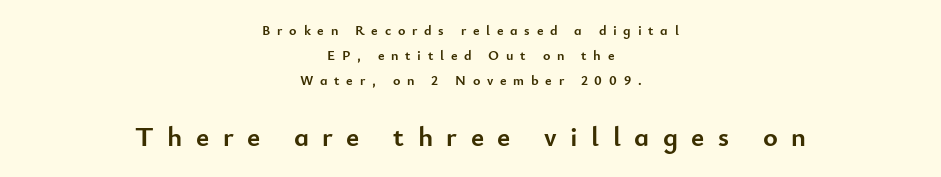
{"serif": "no", "italic": "no", "bold": "yes", "weight": "semibold", "width": "normal", "stroke_contrast": "low", "x_height": "small", "monospaced": "no", "underline": "no", "align": "center", "line_spacing_ratio": 1.79, "letter_spacing": "wide", "letter_spacing_em": 0.48, "larger_block": "second", "size_ratio": 2.0, "glyph_px": 28}
